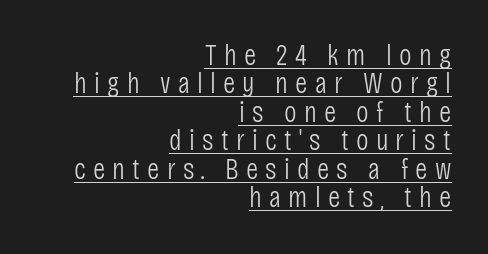
The image shows 30 px light, condensed sans-serif type, upright; set right-aligned, tight line spacing (0.95x), unusually wide letter spacing (+0.24 em), underlined; low stroke contrast and a large x-height.
